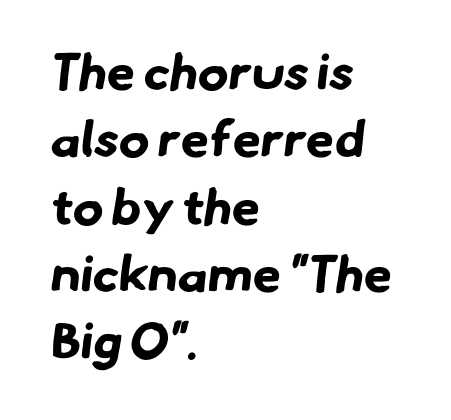
{"serif": "no", "bold": "yes", "weight": "bold", "width": "normal", "stroke_contrast": "low", "x_height": "small", "monospaced": "no", "underline": "no", "align": "left", "line_spacing": "normal", "line_spacing_ratio": 1.32, "letter_spacing": "normal", "letter_spacing_em": 0.0, "glyph_px": 51}
